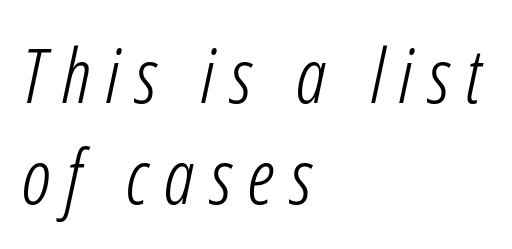
{"italic": "yes", "lean": "right", "slant_degrees": 12, "bold": "no", "weight": "light", "width": "condensed", "stroke_contrast": "low", "x_height": "medium", "monospaced": "no", "underline": "no", "align": "left", "line_spacing": "normal", "line_spacing_ratio": 1.35, "letter_spacing": "wide", "letter_spacing_em": 0.21, "glyph_px": 75}
